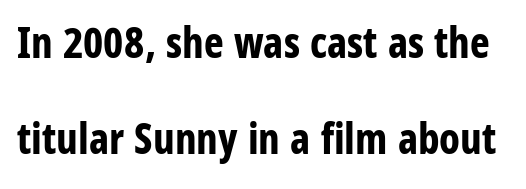
{"serif": "no", "italic": "no", "bold": "yes", "weight": "bold", "width": "condensed", "stroke_contrast": "low", "x_height": "large", "monospaced": "no", "underline": "no", "line_spacing": "loose", "line_spacing_ratio": 2.29, "letter_spacing": "normal", "letter_spacing_em": 0.0, "glyph_px": 42}
